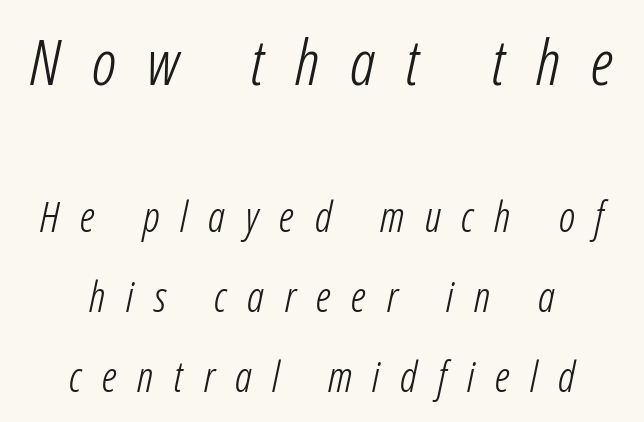
Q: Is the text bold? A: No.
Q: Is the text italic (slanted)? A: Yes, it leans right by about 12 degrees.
Q: Is the text underlined? A: No.
Q: How is the paragraph aligned? A: Centered.
Q: Is the spacing between letters normal or unusually wide? A: Unusually wide.
Q: Is the spacing between lines tight, normal or loose? A: Loose.
Q: Which block of text is set in a larger size, the first (top) or the second (bottom)? A: The first (top) one.
Q: Width (condensed, normal, or wide)? A: Condensed.
Q: Stroke contrast? A: Low.
Q: x-height? A: Medium.
Q: Monospaced? A: No.
